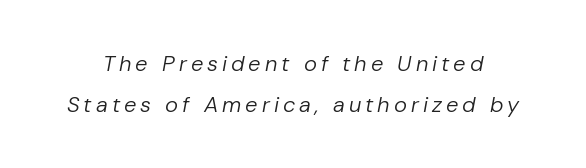
The image shows 22 px text type, italic (leaning right); set line spacing 1.86x, not underlined.
